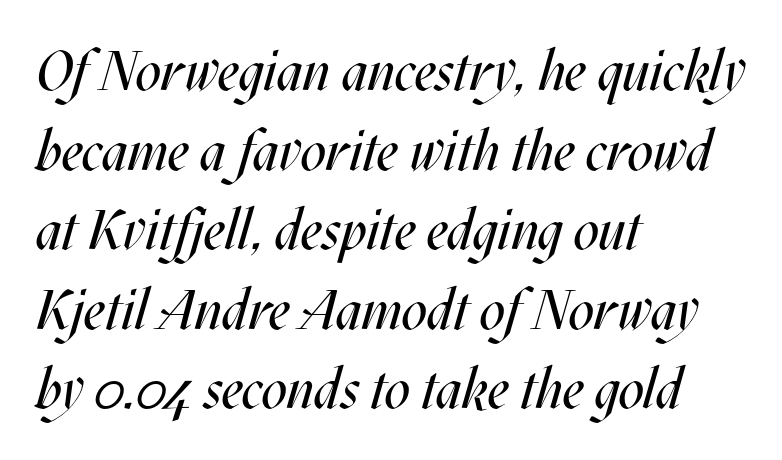
Q: Is the text bold? A: No.
Q: Is the text italic (slanted)? A: Yes, it leans right by about 17 degrees.
Q: Is the text underlined? A: No.
Q: How is the paragraph aligned? A: Left-aligned.
Q: Is the spacing between letters normal or unusually wide? A: Normal.
Q: Is the spacing between lines tight, normal or loose? A: Normal.
Q: Width (condensed, normal, or wide)? A: Condensed.
Q: Stroke contrast? A: Medium.
Q: x-height? A: Large.
Q: Monospaced? A: No.
